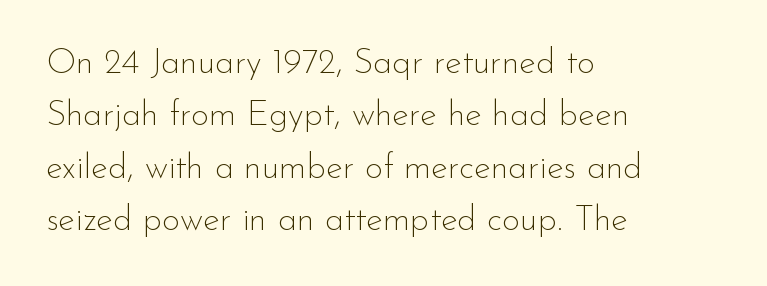
Q: Is the text bold? A: No.
Q: Is the text italic (slanted)? A: No, it is upright.
Q: Is the typeface a serif or a sans-serif typeface? A: Sans-serif.
Q: Is the text underlined? A: No.
Q: How is the paragraph aligned? A: Left-aligned.
Q: Is the spacing between letters normal or unusually wide? A: Normal.
Q: Is the spacing between lines tight, normal or loose? A: Normal.
Q: Width (condensed, normal, or wide)? A: Normal.
Q: Stroke contrast? A: Low.
Q: x-height? A: Small.
Q: Monospaced? A: No.
